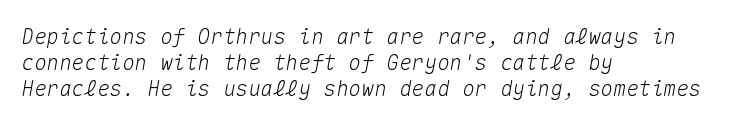
Q: Is the text italic (slanted)? A: Yes, it leans right by about 10 degrees.
Q: Is the text underlined? A: No.
Q: How is the paragraph aligned? A: Left-aligned.
Q: Is the spacing between letters normal or unusually wide? A: Normal.
Q: Is the spacing between lines tight, normal or loose? A: Normal.
